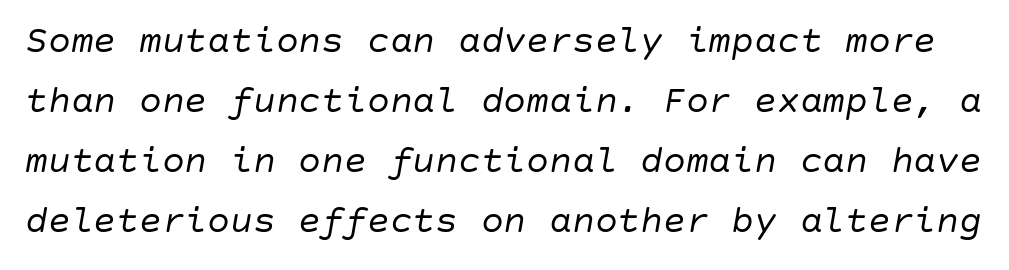
Q: Is the text bold? A: No.
Q: Is the text italic (slanted)? A: Yes, it leans right by about 10 degrees.
Q: Is the text underlined? A: No.
Q: Is the spacing between letters normal or unusually wide? A: Normal.
Q: Is the spacing between lines tight, normal or loose? A: Normal.
Q: Width (condensed, normal, or wide)? A: Normal.
Q: Stroke contrast? A: Low.
Q: x-height? A: Large.
